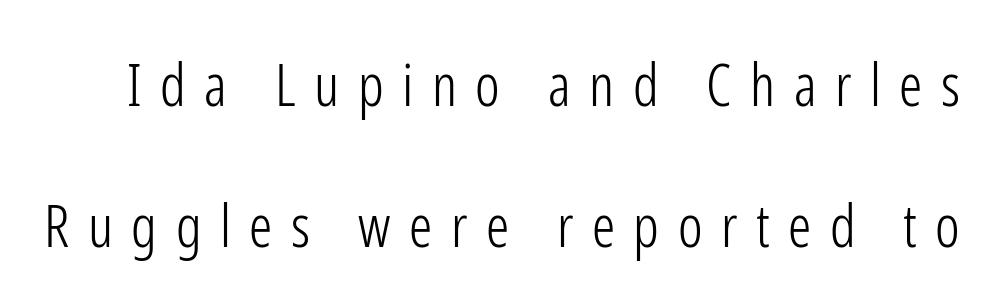
Character widths vary here, with narrow letters taking less room than wide ones. The letters stand upright; this is a roman face. Clear beneath every line of the passage. This sample uses expanded letter spacing, leaving extra air between glyphs.
